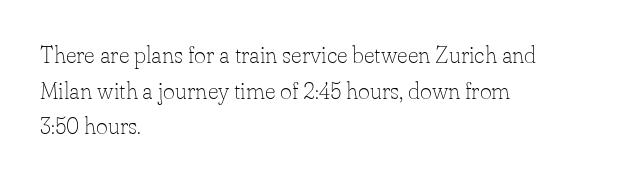
The image shows 23 px text type, upright; set left-aligned, normal line spacing (1.55x), normal letter spacing, not underlined.
